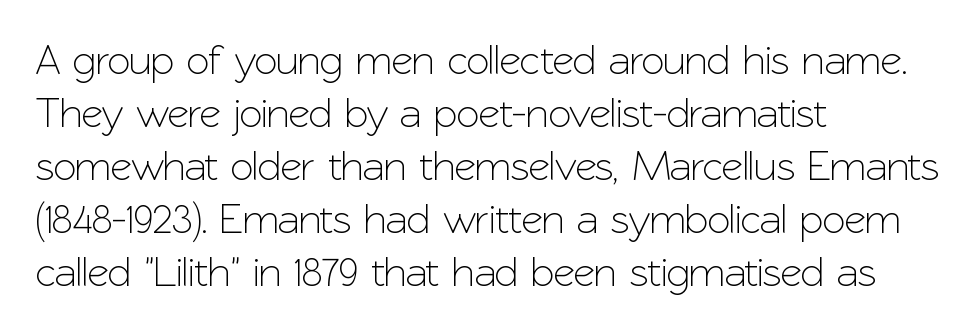
Q: Is the text italic (slanted)? A: No, it is upright.
Q: Is the typeface a serif or a sans-serif typeface? A: Sans-serif.
Q: Is the text underlined? A: No.
Q: How is the paragraph aligned? A: Left-aligned.
Q: Is the spacing between letters normal or unusually wide? A: Normal.
Q: Is the spacing between lines tight, normal or loose? A: Normal.
Q: Width (condensed, normal, or wide)? A: Normal.
Q: Stroke contrast? A: Low.
Q: x-height? A: Medium.
Q: Monospaced? A: No.
